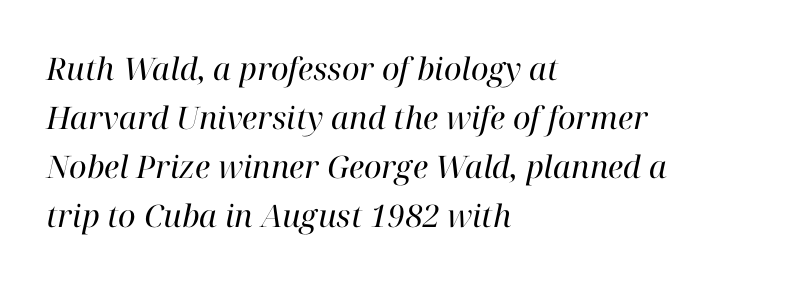
The image shows 31 px regular-weight serif type, italic (leaning right); set left-aligned, normal line spacing (1.58x), normal letter spacing, not underlined; high stroke contrast and a medium x-height.
